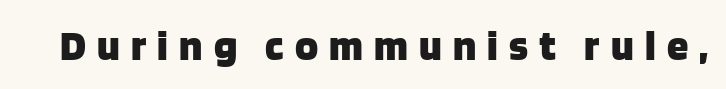
The image shows 43 px heavy sans-serif type, upright; set unusually wide letter spacing (+0.26 em), not underlined; low stroke contrast and a large x-height.
